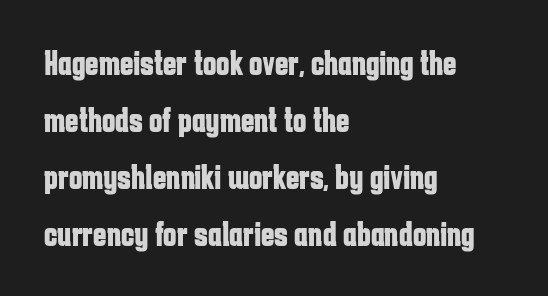
A typesetter would call this leading conventional body-copy spacing. Inter-character spacing is left at the font's built-in metrics. Strokes here are thick enough to call this a true bold. Posture: vertical. The glyphs in this specimen are sans serif.
